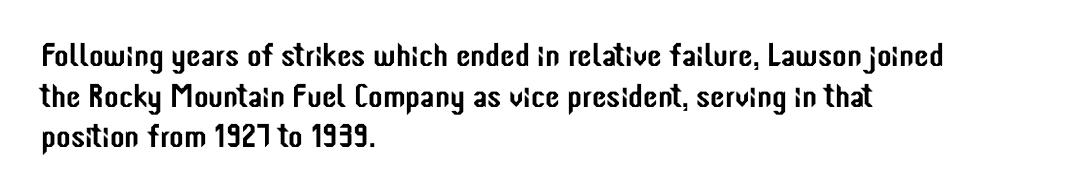
{"serif": "no", "italic": "no", "width": "condensed", "stroke_contrast": "low", "x_height": "medium", "monospaced": "no", "underline": "no", "align": "left", "line_spacing_ratio": 1.23, "letter_spacing": "normal", "letter_spacing_em": 0.0, "glyph_px": 33}
